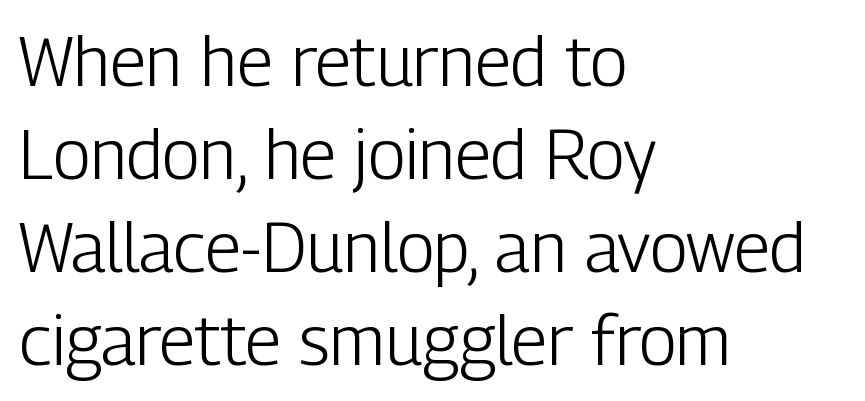
The image shows 69 px light, condensed sans-serif type, upright; set left-aligned, normal line spacing (1.35x), normal letter spacing, not underlined; low stroke contrast and a medium x-height.
